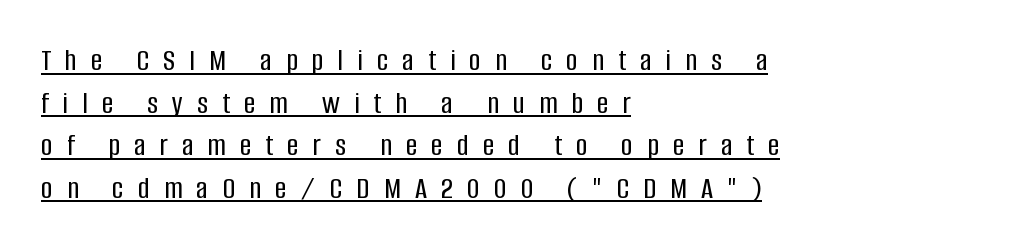
Q: Is the text italic (slanted)? A: No, it is upright.
Q: Is the typeface a serif or a sans-serif typeface? A: Sans-serif.
Q: Is the text underlined? A: Yes.
Q: How is the paragraph aligned? A: Left-aligned.
Q: Is the spacing between letters normal or unusually wide? A: Unusually wide.
Q: Is the spacing between lines tight, normal or loose? A: Normal.
Q: Width (condensed, normal, or wide)? A: Condensed.
Q: Stroke contrast? A: Low.
Q: x-height? A: Large.
Q: Monospaced? A: No.
